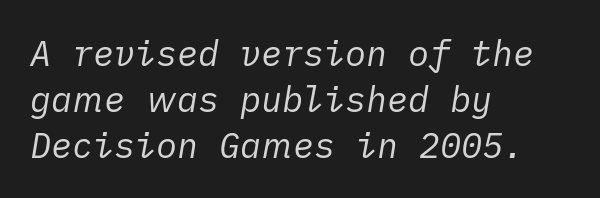
The space directly below the letters is spotless. One glance says typical: line gaps are just what's usual. Tracking value appears to be zero — textbook default spacing. The strokes are not fattened; the text isn't bold.
